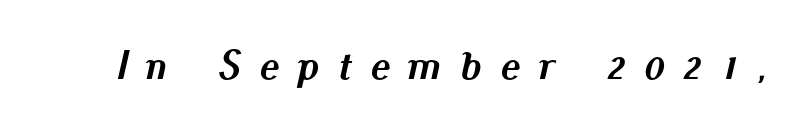
{"italic": "yes", "lean": "right", "slant_degrees": 13, "bold": "yes", "weight": "semibold", "width": "normal", "stroke_contrast": "medium", "x_height": "small", "monospaced": "no", "underline": "no", "letter_spacing": "wide", "letter_spacing_em": 0.47, "glyph_px": 41}
